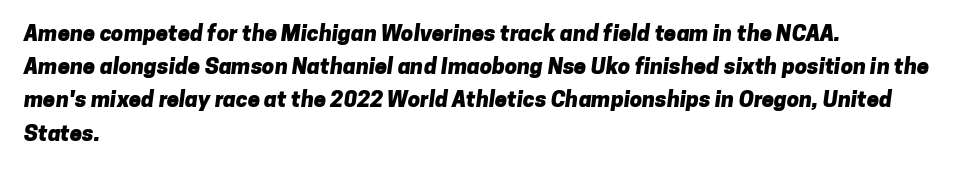
Q: Is the text bold? A: Yes.
Q: Is the text underlined? A: No.
Q: How is the paragraph aligned? A: Left-aligned.
Q: Is the spacing between letters normal or unusually wide? A: Normal.
Q: Is the spacing between lines tight, normal or loose? A: Normal.
